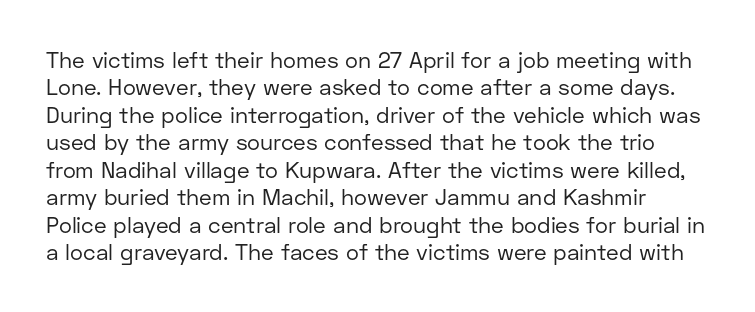
{"italic": "no", "bold": "no", "underline": "no", "line_spacing": "normal", "line_spacing_ratio": 1.25, "letter_spacing": "normal", "letter_spacing_em": 0.0, "glyph_px": 22}
